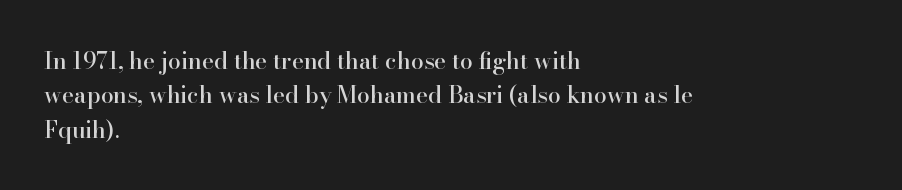
{"italic": "no", "underline": "no", "align": "left", "line_spacing": "normal", "line_spacing_ratio": 1.5, "letter_spacing": "normal", "letter_spacing_em": 0.0, "glyph_px": 23}
